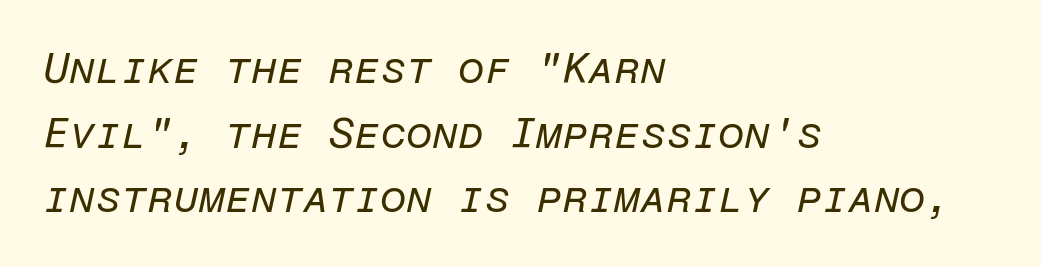
Letters rest on an invisible, unmarked baseline. Is this a fixed-width face? Yes — each glyph sits in an identical cell. Vertical stems look standard width or narrower in stroke. Baseline-to-baseline distance is the conventional proportion of letter height.
